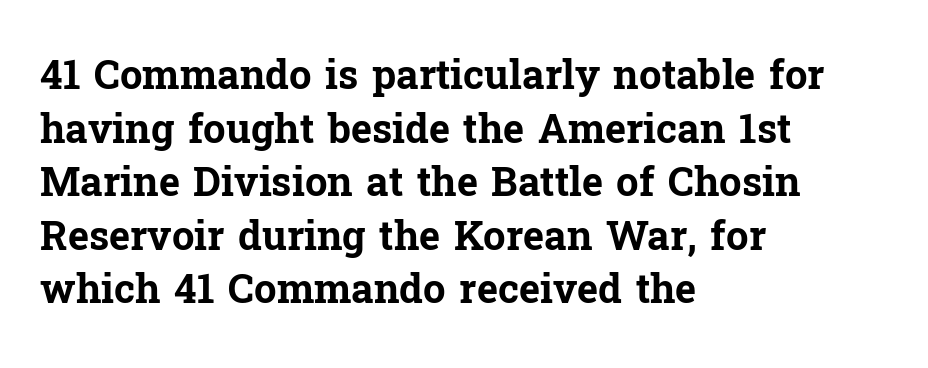
Q: Is the text bold? A: Yes.
Q: Is the text italic (slanted)? A: No, it is upright.
Q: Is the typeface a serif or a sans-serif typeface? A: Serif.
Q: Is the text underlined? A: No.
Q: How is the paragraph aligned? A: Left-aligned.
Q: Is the spacing between letters normal or unusually wide? A: Normal.
Q: Is the spacing between lines tight, normal or loose? A: Normal.
Q: Width (condensed, normal, or wide)? A: Normal.
Q: Stroke contrast? A: Low.
Q: x-height? A: Medium.
Q: Monospaced? A: No.
